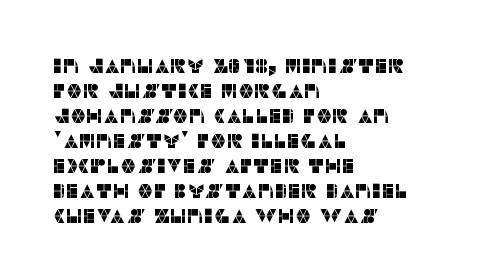
The image shows 20 px text type, upright; set left-aligned, normal line spacing (1.25x), normal letter spacing, not underlined.
